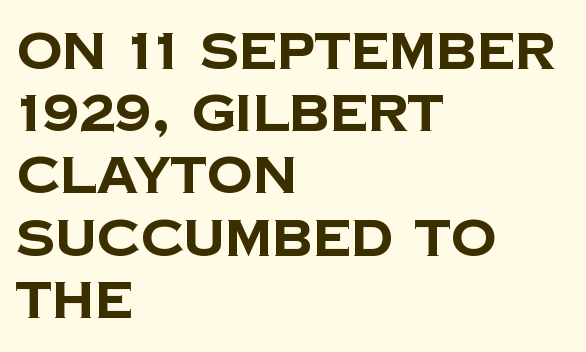
{"serif": "no", "bold": "yes", "weight": "bold", "width": "normal", "stroke_contrast": "low", "x_height": "large", "monospaced": "no", "underline": "no", "align": "left", "line_spacing_ratio": 1.22, "letter_spacing": "normal", "letter_spacing_em": 0.0, "glyph_px": 51}
